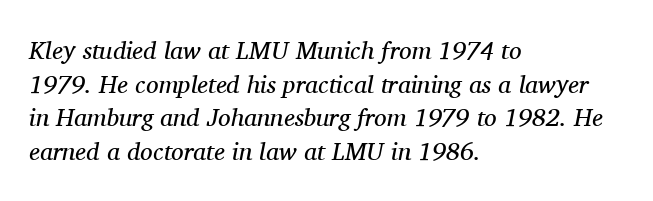
The gaps between neighbouring characters are ordinary and unremarkable. Compared with a typical body face, this is equally light or lighter still. This sample keeps an unexceptional amount of space between lines. Horizontal alignment here is leftward, the default for most running prose. The letters are slanted; this is an italic face.
